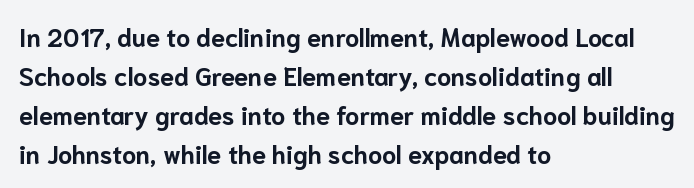
{"italic": "no", "bold": "yes", "underline": "no", "align": "left", "line_spacing": "normal", "line_spacing_ratio": 1.56, "letter_spacing": "normal", "letter_spacing_em": 0.0, "glyph_px": 25}
